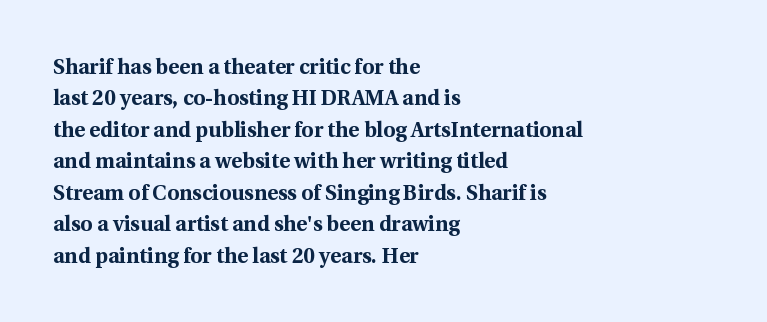
Q: Is the text bold? A: Yes.
Q: Is the text italic (slanted)? A: No, it is upright.
Q: Is the text underlined? A: No.
Q: How is the paragraph aligned? A: Left-aligned.
Q: Is the spacing between letters normal or unusually wide? A: Normal.
Q: Is the spacing between lines tight, normal or loose? A: Normal.
